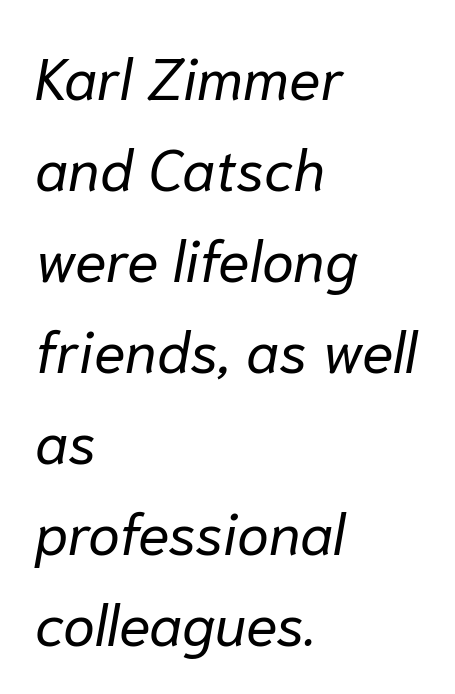
Underlining? Definitely not there. Looks like regular typesetting: each glyph gets only the width it needs. The gaps between neighbouring characters are ordinary and unremarkable. Rendered with sloped, italic letterforms. The passage shown stacks its lines at a standard gap. No chunkiness to these letters — they're not bold.
